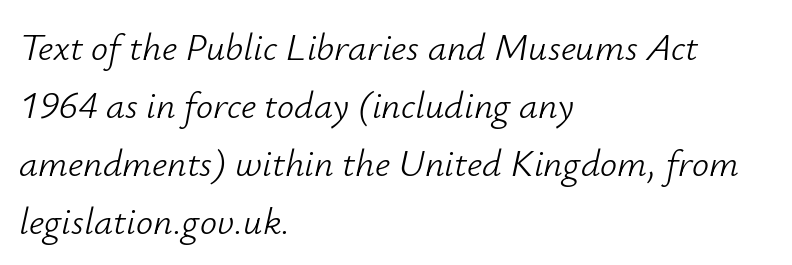
{"italic": "yes", "lean": "right", "slant_degrees": 12, "bold": "no", "weight": "light", "width": "normal", "stroke_contrast": "low", "x_height": "small", "monospaced": "no", "underline": "no", "align": "left", "line_spacing": "normal", "line_spacing_ratio": 1.53, "letter_spacing": "normal", "letter_spacing_em": 0.0, "glyph_px": 38}
